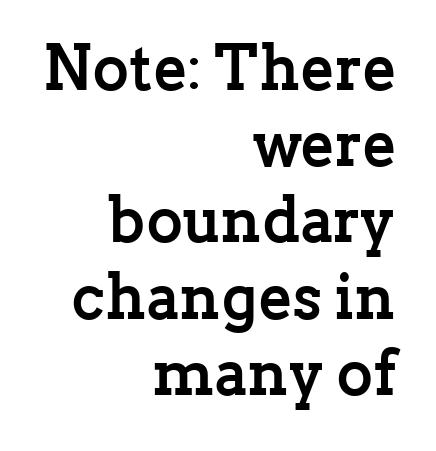
Q: Is the text bold? A: Yes.
Q: Is the text italic (slanted)? A: No, it is upright.
Q: Is the typeface a serif or a sans-serif typeface? A: Serif.
Q: Is the text underlined? A: No.
Q: How is the paragraph aligned? A: Right-aligned.
Q: Is the spacing between letters normal or unusually wide? A: Normal.
Q: Width (condensed, normal, or wide)? A: Normal.
Q: Stroke contrast? A: Low.
Q: x-height? A: Medium.
Q: Monospaced? A: No.
